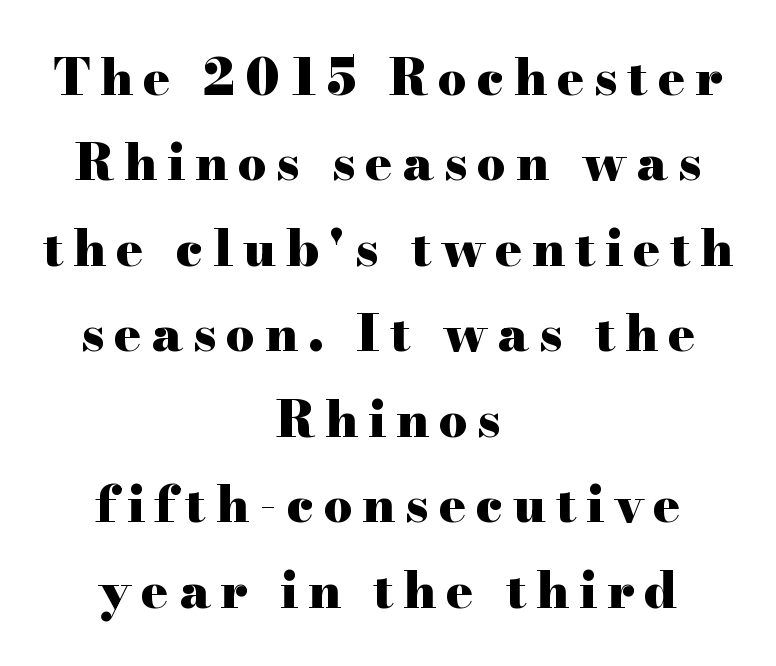
{"serif": "yes", "italic": "no", "bold": "yes", "weight": "heavy", "width": "wide", "stroke_contrast": "high", "x_height": "small", "monospaced": "no", "underline": "no", "align": "center", "line_spacing_ratio": 1.71, "letter_spacing": "wide", "letter_spacing_em": 0.2, "glyph_px": 50}
